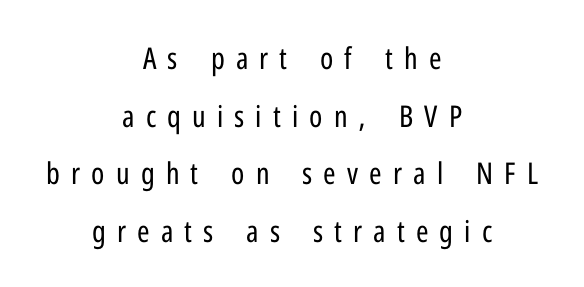
Q: Is the text bold? A: No.
Q: Is the text italic (slanted)? A: No, it is upright.
Q: Is the typeface a serif or a sans-serif typeface? A: Sans-serif.
Q: Is the text underlined? A: No.
Q: How is the paragraph aligned? A: Centered.
Q: Is the spacing between letters normal or unusually wide? A: Unusually wide.
Q: Is the spacing between lines tight, normal or loose? A: Loose.
Q: Width (condensed, normal, or wide)? A: Condensed.
Q: Stroke contrast? A: Low.
Q: x-height? A: Medium.
Q: Monospaced? A: No.
